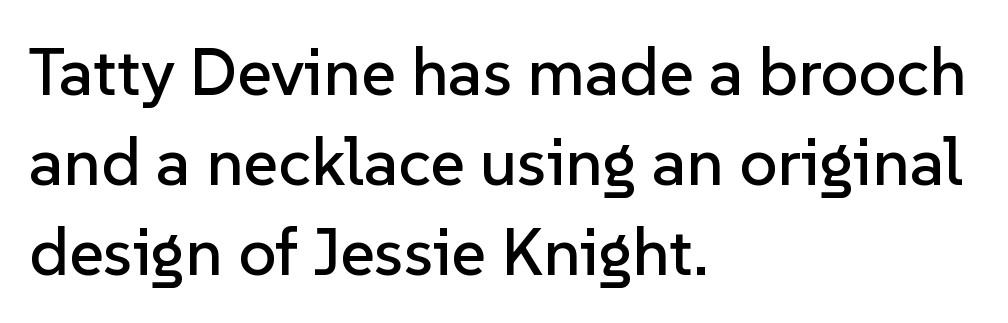
The line-height multiplier appears to be the usual default. Tracking here is standard; glyphs follow each other at the usual distance. The face used here is a sans, in the tradition of grotesques and geometrics. The paragraph shown leans on its left margin. The lettering holds an erect, upright posture throughout.
